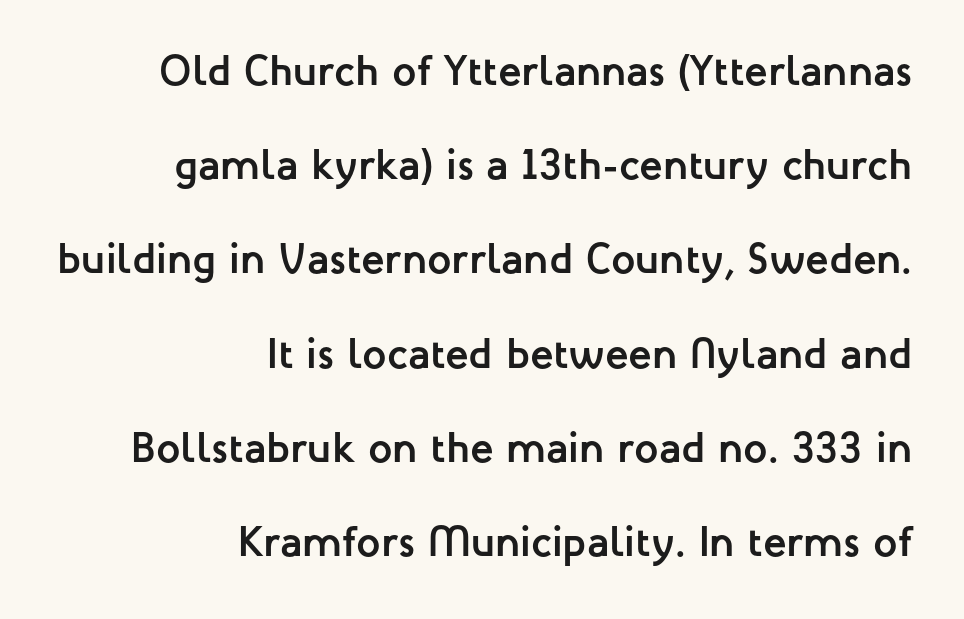
{"serif": "no", "italic": "no", "bold": "yes", "weight": "semibold", "width": "normal", "stroke_contrast": "low", "x_height": "medium", "monospaced": "no", "underline": "no", "align": "right", "line_spacing": "loose", "line_spacing_ratio": 2.19, "letter_spacing": "normal", "letter_spacing_em": 0.0, "glyph_px": 43}
